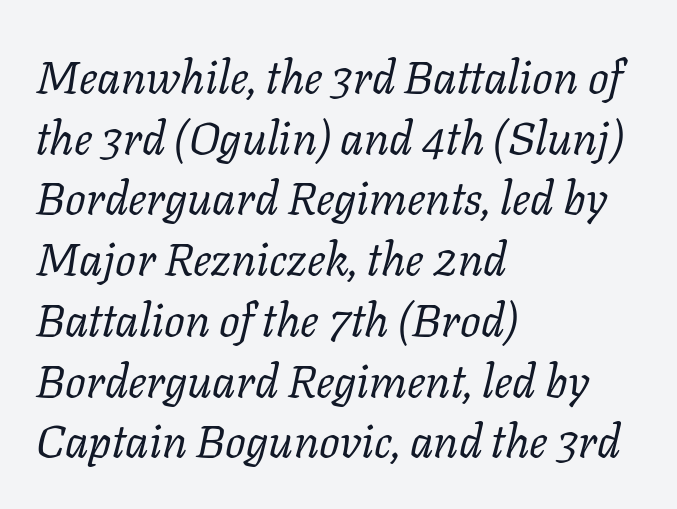
Q: Is the text bold? A: No.
Q: Is the text italic (slanted)? A: Yes, it leans right by about 11 degrees.
Q: Is the typeface a serif or a sans-serif typeface? A: Serif.
Q: Is the text underlined? A: No.
Q: How is the paragraph aligned? A: Left-aligned.
Q: Is the spacing between letters normal or unusually wide? A: Normal.
Q: Is the spacing between lines tight, normal or loose? A: Normal.
Q: Width (condensed, normal, or wide)? A: Normal.
Q: Stroke contrast? A: Low.
Q: x-height? A: Medium.
Q: Monospaced? A: No.
